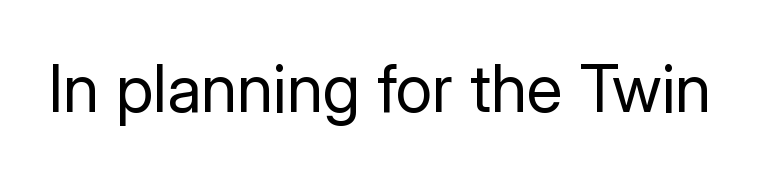
Stroke terminals: plain, sans-serif. Does the lettering tilt? It doesn't — this is upright. What stands out about the letter spacing? Nothing — it is the standard amount. The specimen omits any rule beneath the text block's lines.
